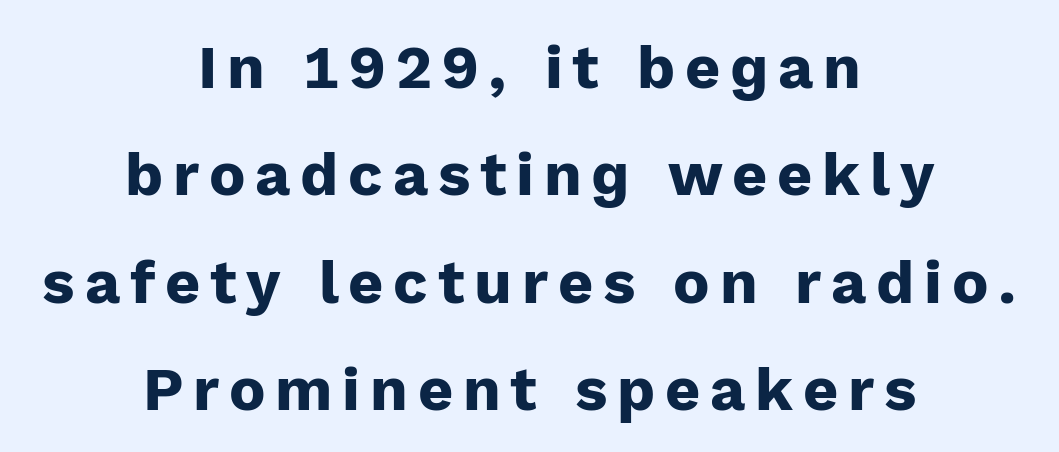
Unlike italic type, these characters show no tilt at all. Regarding serifs, this sample does without them. Anything drawn beneath the words? Only blank space. Stroke thickness is high; the sample reads as a true bold. You could not count columns in this text — the font is proportionally spaced. Short and long lines alike share a common midpoint.
